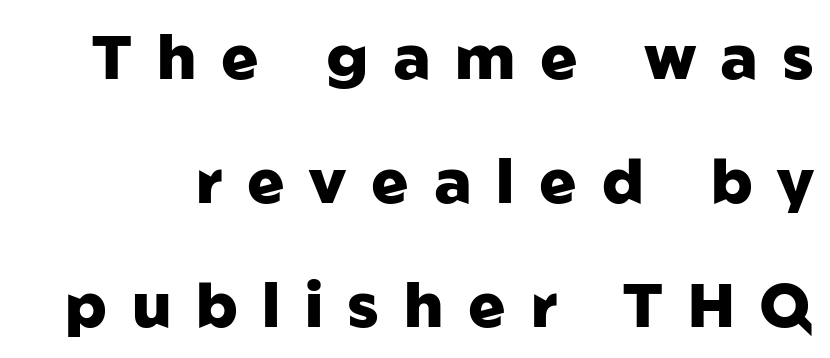
The image shows 62 px heavy sans-serif type, upright; set loose line spacing (2.0x), unusually wide letter spacing (+0.4 em), not underlined; low stroke contrast and a medium x-height.
